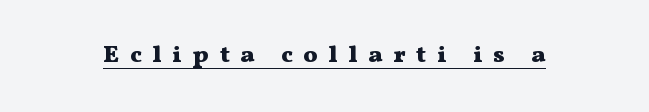
Q: Is the text bold? A: Yes.
Q: Is the text italic (slanted)? A: No, it is upright.
Q: Is the text underlined? A: Yes.
Q: Is the spacing between letters normal or unusually wide? A: Unusually wide.
